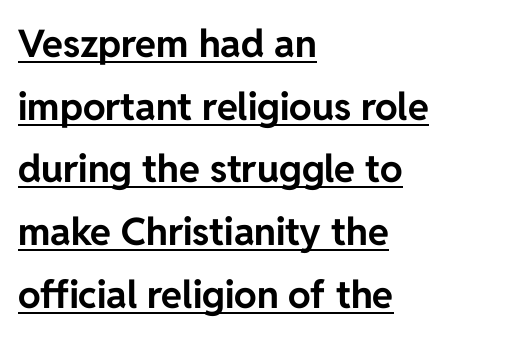
Glyph-to-glyph distance matches everyday printed text. Notice how the passage keeps a crisp vertical edge on the left only. Nothing sits at the stroke ends, so this counts as sans-serif. Underlined type.
